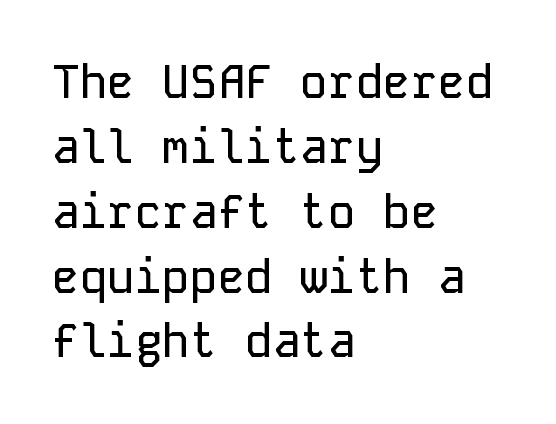
{"serif": "no", "italic": "no", "width": "normal", "stroke_contrast": "low", "x_height": "medium", "monospaced": "yes", "underline": "no", "align": "left", "line_spacing": "normal", "line_spacing_ratio": 1.41, "letter_spacing": "normal", "letter_spacing_em": 0.0, "glyph_px": 46}
